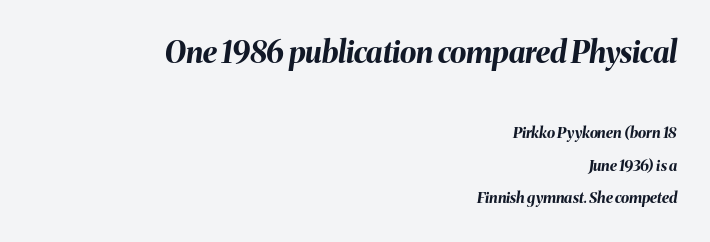
The image shows 30 px bold type, italic (leaning right); set right-aligned, loose line spacing (2.19x), normal letter spacing, not underlined; the first (top) block is 2.0x larger; medium stroke contrast and a medium x-height.
